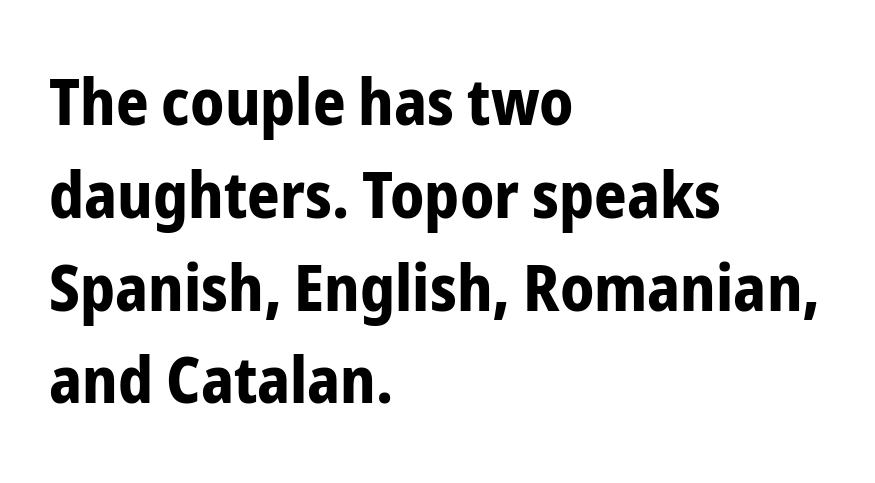
These lines keep a tight, regular rhythm from letter to letter. The rendering uses natural spacing where letterforms have individual widths. Summary of vertical rhythm: regular, with standard interline spacing. Has an underline been added? It has not.
